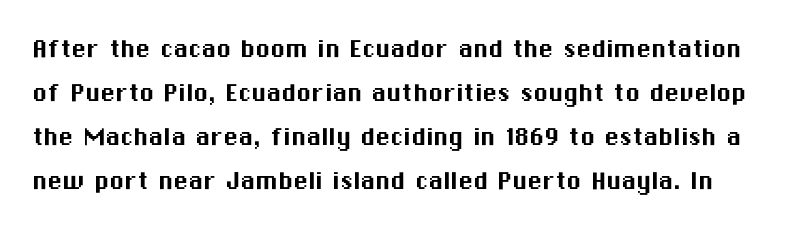
The image shows 30 px sans-serif type, upright; set normal line spacing (1.47x), normal letter spacing, not underlined; medium stroke contrast and a medium x-height.
